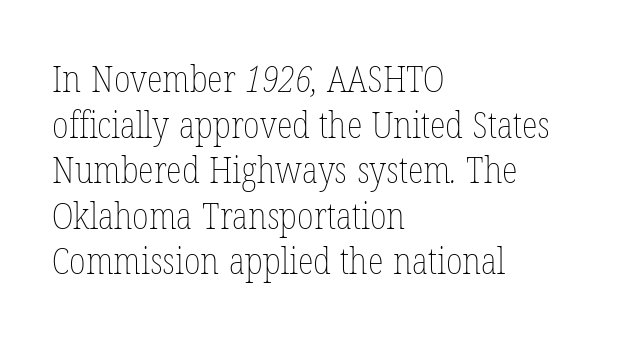
The image shows 37 px thin, condensed type; set left-aligned, line spacing 1.23x, normal letter spacing, not underlined; low stroke contrast and a medium x-height.
